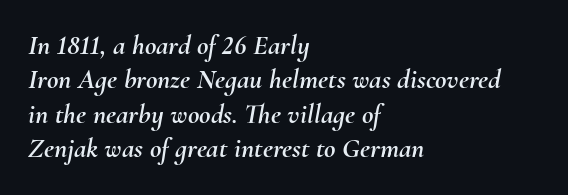
The image shows 28 px text type, italic (leaning right); set left-aligned, line spacing 1.23x, normal letter spacing, not underlined; medium stroke contrast and a small x-height.
